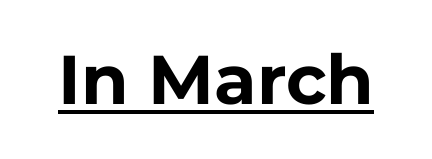
The image shows 69 px bold sans-serif type, upright; set normal letter spacing, underlined; low stroke contrast and a medium x-height.
